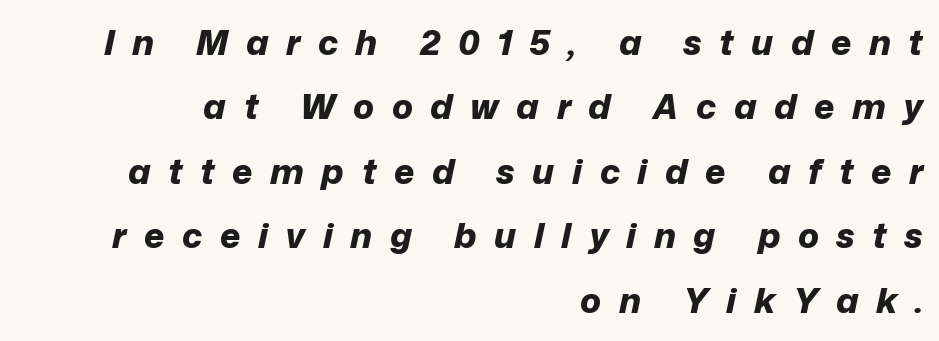
{"italic": "yes", "lean": "right", "slant_degrees": 12, "bold": "yes", "weight": "bold", "width": "normal", "stroke_contrast": "low", "x_height": "medium", "monospaced": "no", "underline": "no", "align": "right", "line_spacing_ratio": 1.84, "letter_spacing": "wide", "letter_spacing_em": 0.5, "glyph_px": 35}
